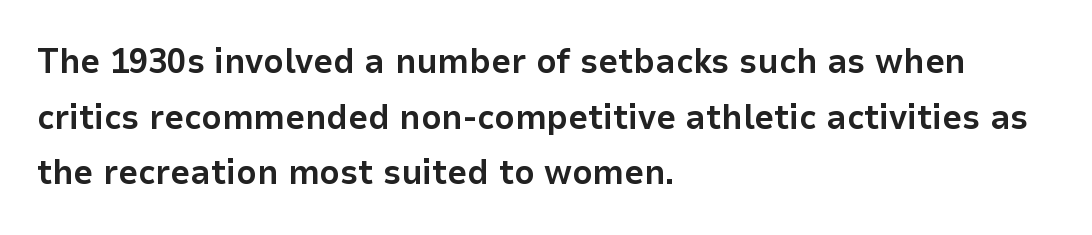
This sample has the flowing, uneven cadence of proportional lettering. The strokes are fattened all the way to bold. Here the glyphs are tracked normally, forming tight word shapes. Just letters on the line, the space beneath them empty. Regarding leading, the lines here are spaced in the standard way.
